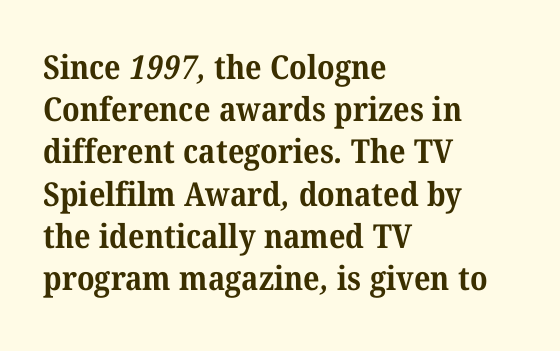
The image shows 33 px bold serif type; set left-aligned, normal line spacing (1.28x), normal letter spacing, not underlined; medium stroke contrast and a medium x-height.
